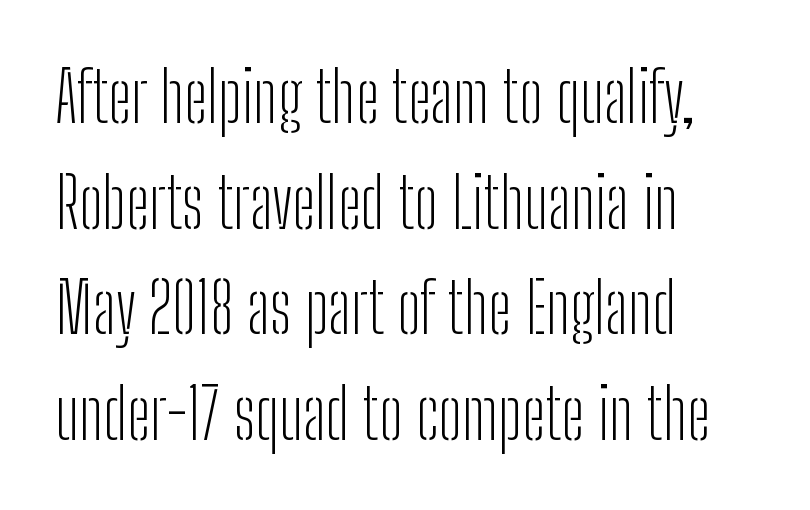
The image shows 69 px light, condensed sans-serif type, upright; set left-aligned, normal line spacing (1.53x), normal letter spacing, not underlined; low stroke contrast and a medium x-height.
